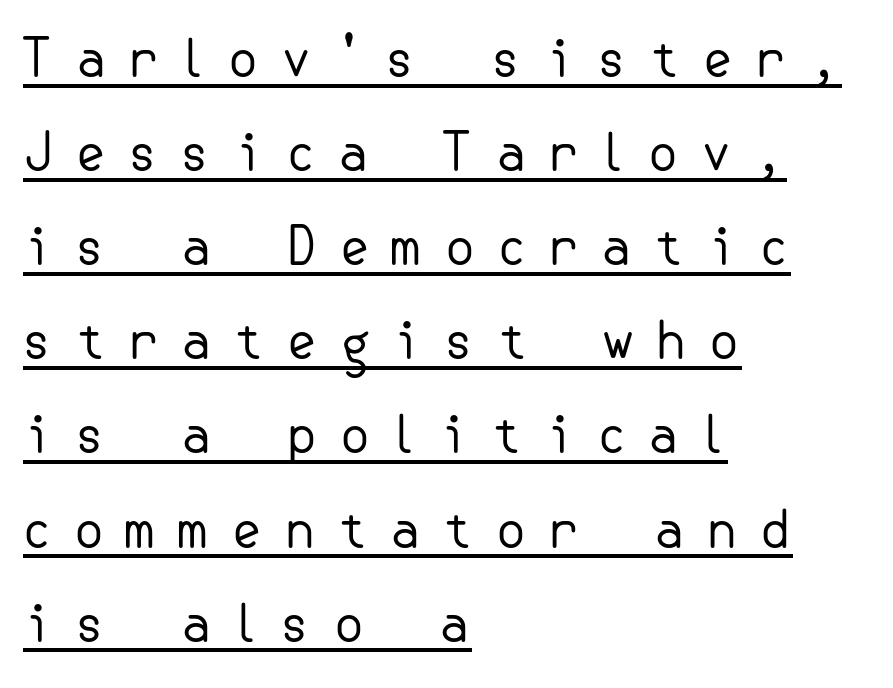
Is the block centered? No — it sits flush against the left margin. This rendering features underlined lettering. Posture: upright roman. Unlike a traditional serif, this face leaves its strokes unadorned. A light-to-regular cut is what we see here.
